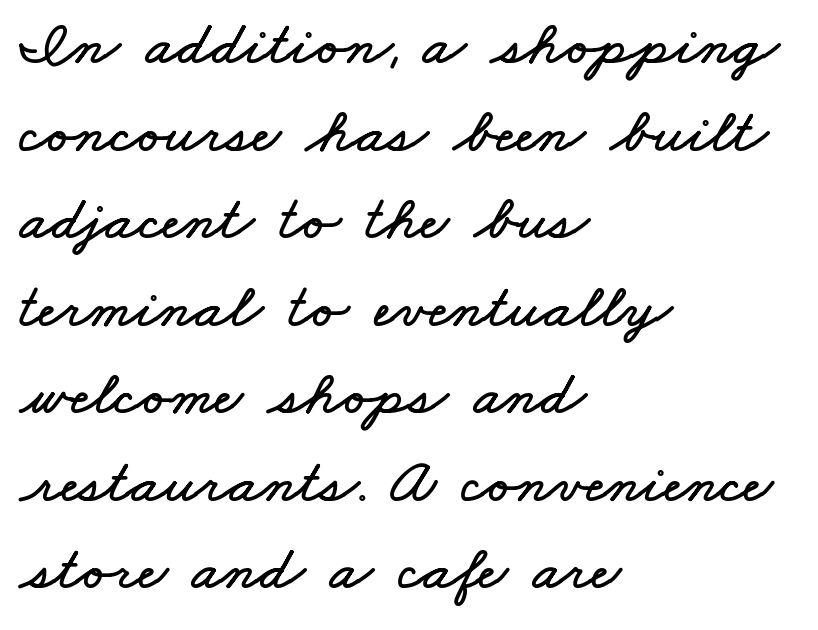
The image shows 63 px wide type; set left-aligned, normal line spacing (1.39x), normal letter spacing, not underlined; low stroke contrast and a small x-height.
